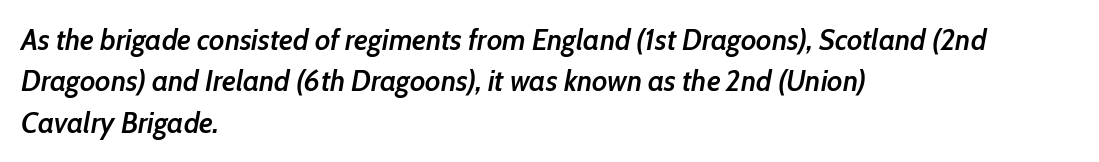
{"italic": "yes", "lean": "right", "slant_degrees": 10, "bold": "semi", "weight": "semibold", "width": "condensed", "stroke_contrast": "low", "x_height": "medium", "monospaced": "no", "underline": "no", "align": "left", "line_spacing": "normal", "line_spacing_ratio": 1.38, "letter_spacing": "normal", "letter_spacing_em": 0.0, "glyph_px": 30}
